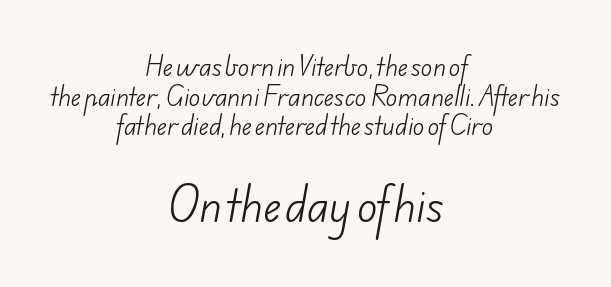
{"serif": "no", "bold": "no", "weight": "light", "width": "normal", "stroke_contrast": "low", "x_height": "small", "monospaced": "no", "underline": "no", "align": "center", "line_spacing_ratio": 1.23, "letter_spacing": "normal", "letter_spacing_em": 0.0, "larger_block": "second", "size_ratio": 1.75, "glyph_px": 42}
